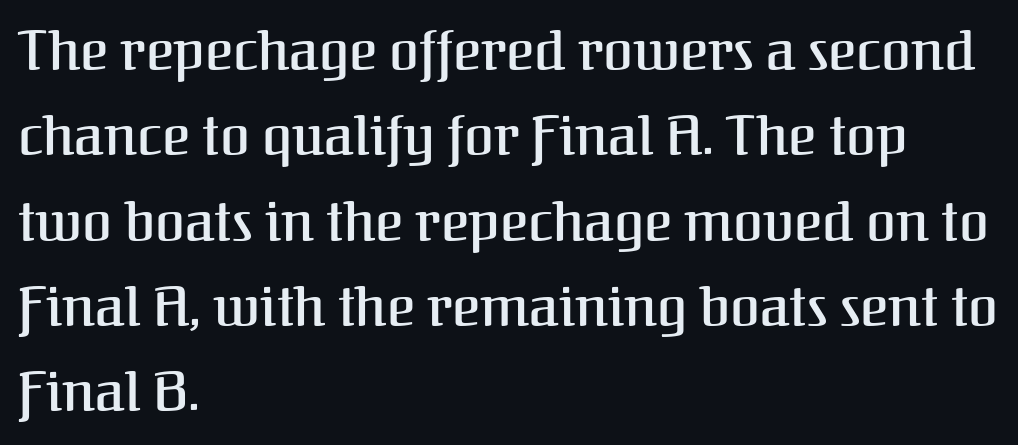
The image shows 54 px semibold serif type, upright; set left-aligned, normal line spacing (1.58x), normal letter spacing, not underlined; medium stroke contrast and a medium x-height.
